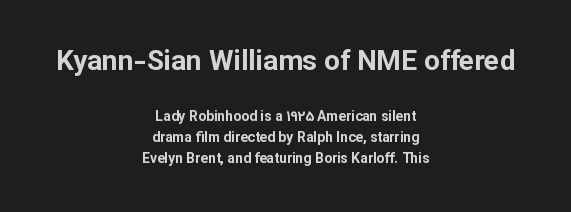
Q: Is the text bold? A: Yes.
Q: Is the text italic (slanted)? A: No, it is upright.
Q: Is the typeface a serif or a sans-serif typeface? A: Sans-serif.
Q: Is the text underlined? A: No.
Q: How is the paragraph aligned? A: Centered.
Q: Is the spacing between letters normal or unusually wide? A: Normal.
Q: Is the spacing between lines tight, normal or loose? A: Normal.
Q: Which block of text is set in a larger size, the first (top) or the second (bottom)? A: The first (top) one.
Q: Width (condensed, normal, or wide)? A: Normal.
Q: Stroke contrast? A: Low.
Q: x-height? A: Medium.
Q: Monospaced? A: No.
